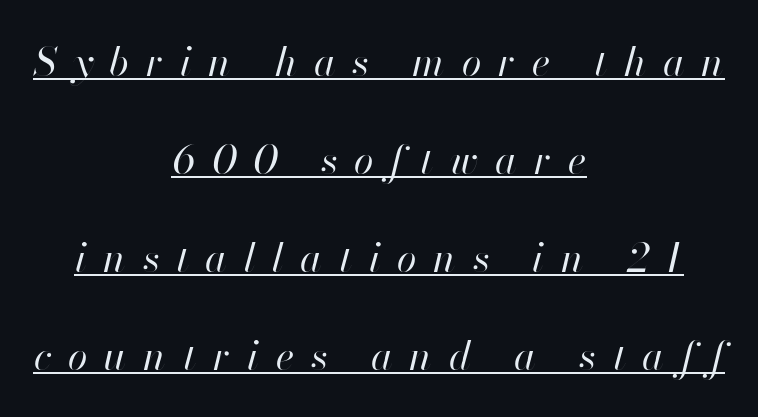
Stroke thickness stays within the range of a standard reading face or lighter. The glyphs are accompanied by a horizontal stroke just below them. The passage shown leans; its letterforms are oblique. The leading is generous, giving the passage an open texture. The line texture is sparse and dotted thanks to wide tracking. Casual observation: everything's sitting right in the middle.
